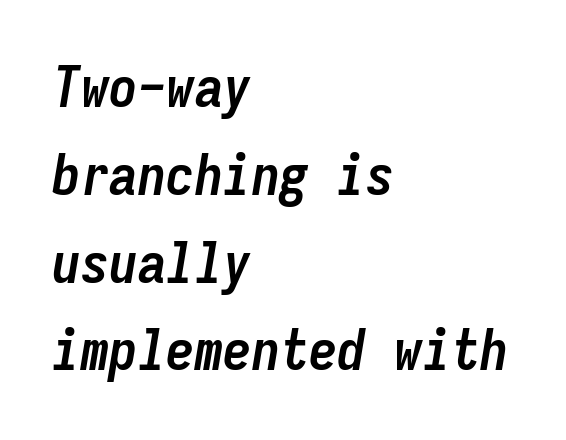
The passage shown is typed in a monospace face where columns stay perfectly aligned. The area under the type is left untouched. This sample uses plain, unmodified letter spacing. The lettering tilts uniformly, giving the passage an italic look.
